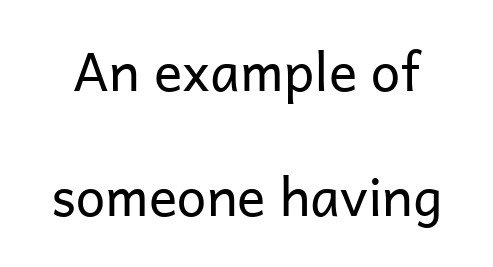
The image shows 53 px regular-weight sans-serif type, upright; set loose line spacing (2.35x), normal letter spacing, not underlined; low stroke contrast and a medium x-height.
